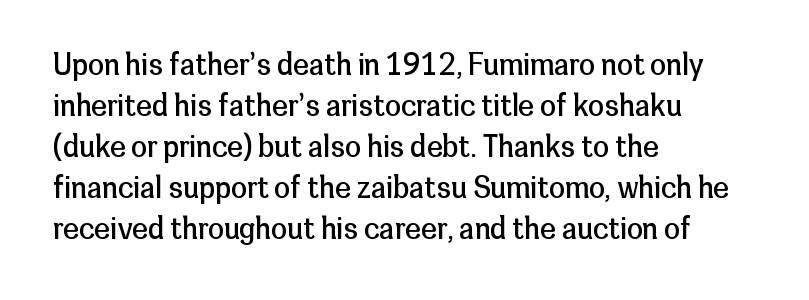
Stroke mass is kept to a normal reading level or below. Summary of vertical rhythm: regular, with standard interline spacing. The letterforms sit shoulder to shoulder at normal distance. Do the characters align in a grid? No, the font is proportional. Unlike a traditional serif, this face leaves its strokes unadorned. Italic? Not at all — the glyphs are vertical.
